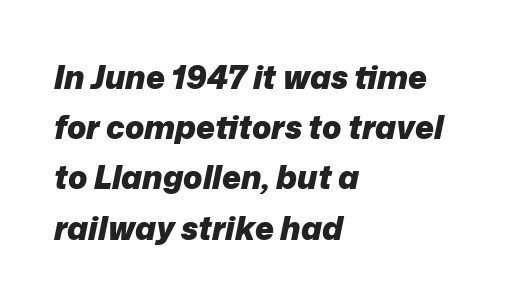
{"italic": "yes", "lean": "right", "slant_degrees": 12, "bold": "yes", "weight": "heavy", "width": "normal", "stroke_contrast": "low", "x_height": "medium", "monospaced": "no", "underline": "no", "align": "left", "line_spacing": "normal", "line_spacing_ratio": 1.57, "letter_spacing": "normal", "letter_spacing_em": 0.0, "glyph_px": 32}
